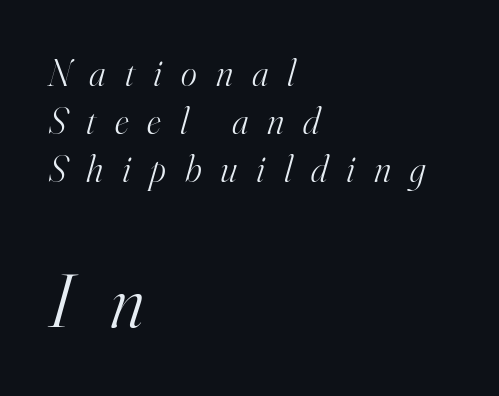
{"serif": "yes", "italic": "yes", "lean": "right", "slant_degrees": 16, "bold": "no", "weight": "light", "width": "normal", "stroke_contrast": "high", "x_height": "small", "monospaced": "no", "underline": "no", "align": "left", "line_spacing": "normal", "line_spacing_ratio": 1.26, "letter_spacing": "wide", "letter_spacing_em": 0.5, "larger_block": "second", "size_ratio": 2.0, "glyph_px": 76}
